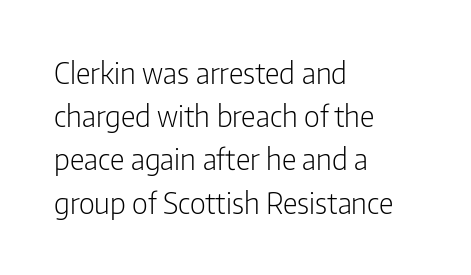
The gaps between neighbouring characters are ordinary and unremarkable. The specimen reads as upright at a glance. The cut favours lightness, reaching ordinary text weight at its darkest. The letters advance in unequal steps, a hallmark of proportional type.
